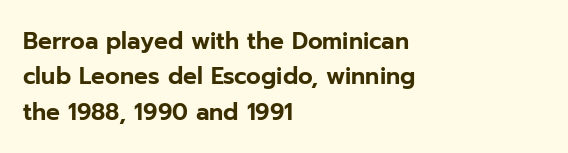
The image shows 23 px text type, upright; set left-aligned, normal line spacing (1.54x), normal letter spacing, not underlined.
